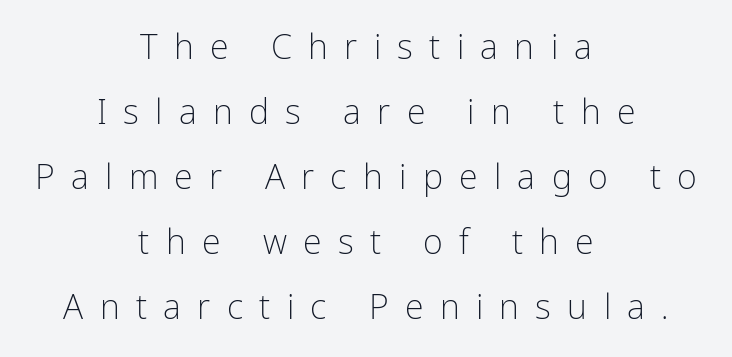
The image shows 34 px light, condensed sans-serif type, upright; set centered, loose line spacing (1.91x), unusually wide letter spacing (+0.48 em), not underlined; low stroke contrast and a medium x-height.
